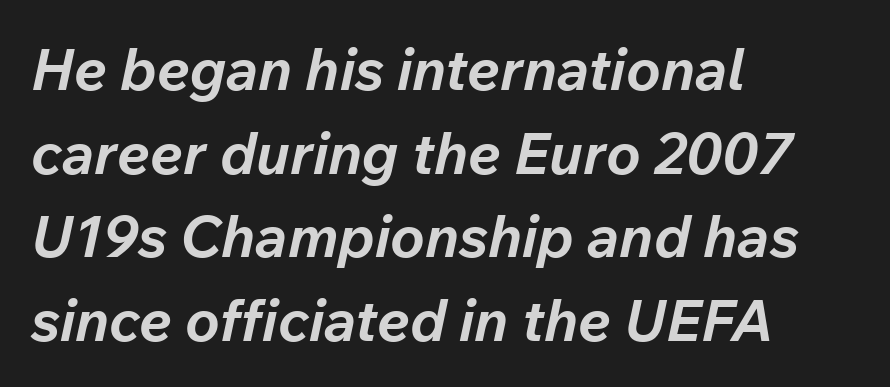
Proportional: the letters do not fall into vertical columns. A full-strength bold gives these letters their thick strokes. The face used here has a pronounced slope to its letters. A typesetter would call this leading conventional body-copy spacing. Where is the straight margin? On the left.
